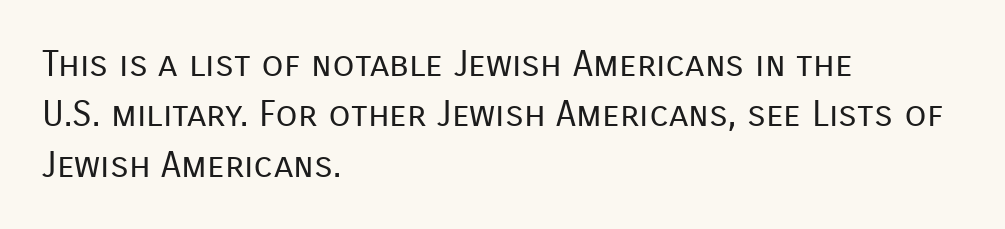
The image shows 36 px regular-weight sans-serif type, upright; set left-aligned, normal line spacing (1.4x), normal letter spacing, not underlined; low stroke contrast and a medium x-height.
